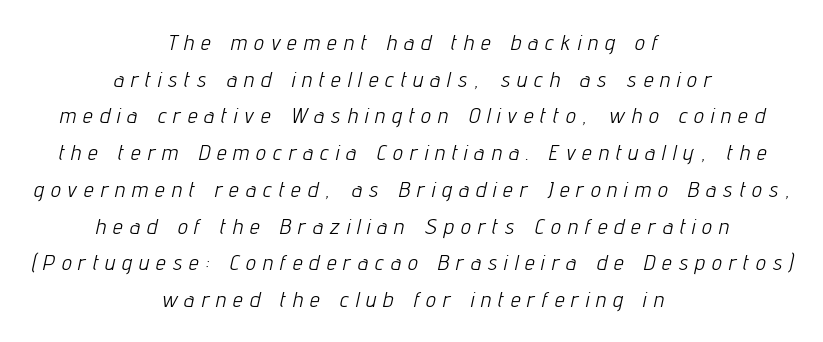
Nothing heavy about these letters — not bold at all. Vertical spacing — default. What stands out about the letter spacing? Its width — letters are far apart. The baseline area is clear. Every row of glyphs is offset so its center matches the block's center. Tall strokes in this sample are angled rather than plumb.
